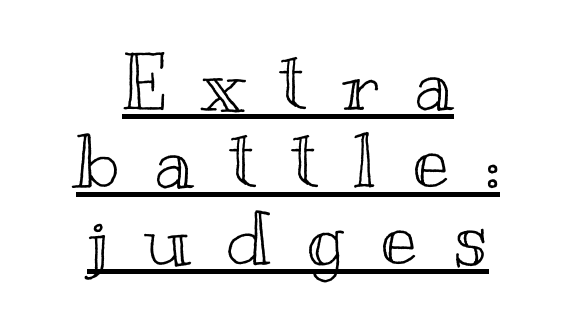
The image shows 76 px wide type, upright; set centered, tight line spacing (1.02x), unusually wide letter spacing (+0.48 em), underlined; a small x-height.
